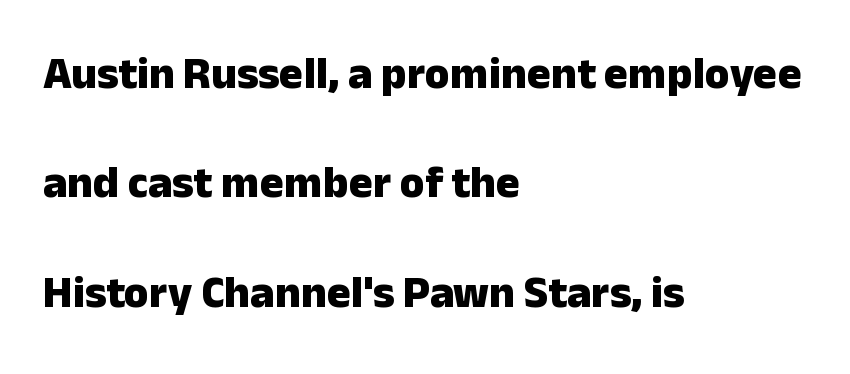
{"serif": "no", "italic": "no", "bold": "yes", "weight": "heavy", "width": "normal", "stroke_contrast": "low", "x_height": "medium", "monospaced": "no", "underline": "no", "align": "left", "line_spacing": "loose", "line_spacing_ratio": 2.43, "letter_spacing": "normal", "letter_spacing_em": 0.0, "glyph_px": 45}
